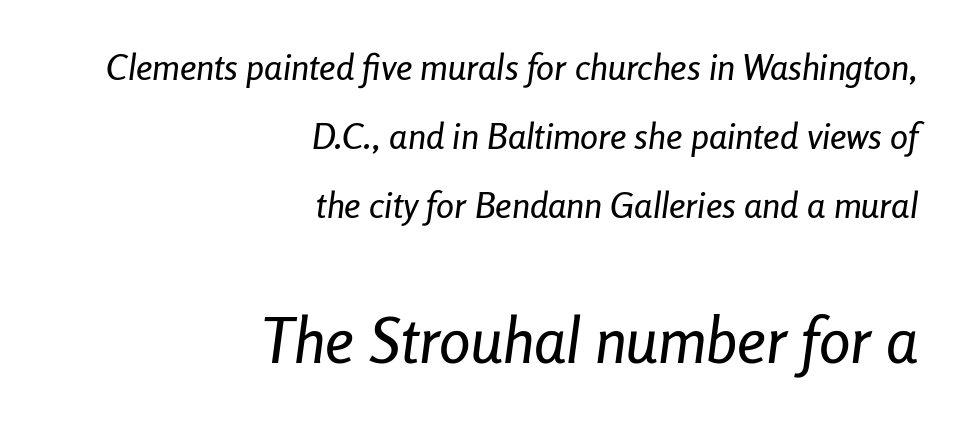
{"italic": "yes", "lean": "right", "slant_degrees": 8, "width": "condensed", "stroke_contrast": "low", "x_height": "medium", "monospaced": "no", "underline": "no", "align": "right", "line_spacing": "loose", "line_spacing_ratio": 1.91, "letter_spacing": "normal", "letter_spacing_em": 0.0, "larger_block": "second", "size_ratio": 1.75, "glyph_px": 63}
